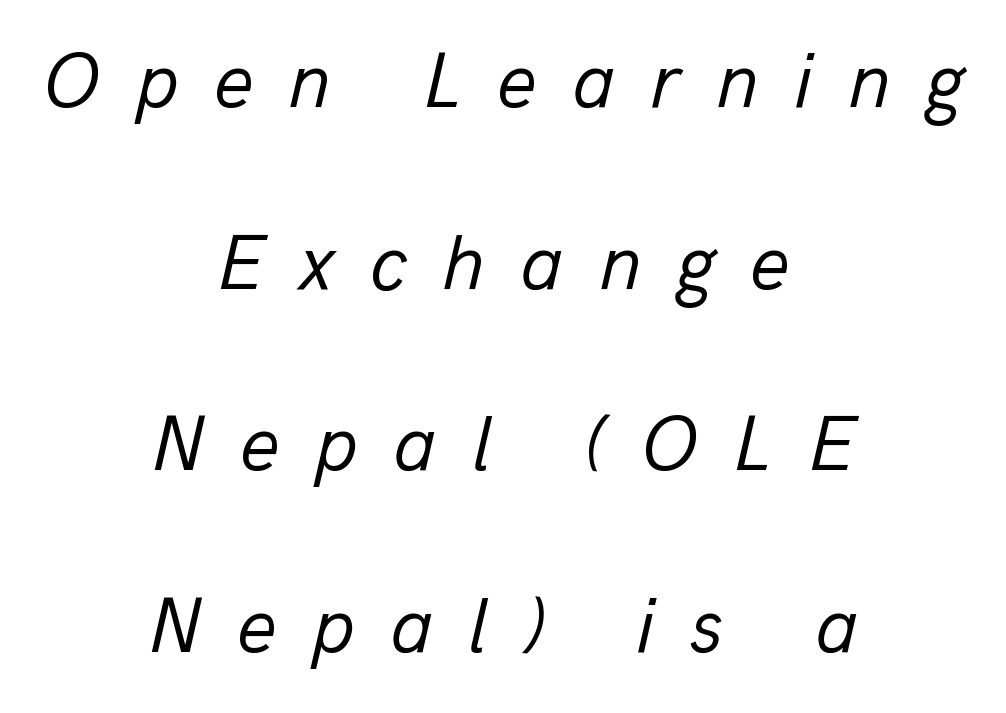
Lines of text with bare space underneath. Character widths vary here, with narrow letters taking less room than wide ones. Someone cranked the tracking dial way up on this one. If you folded the block vertically in half, each line would mirror itself in length.
